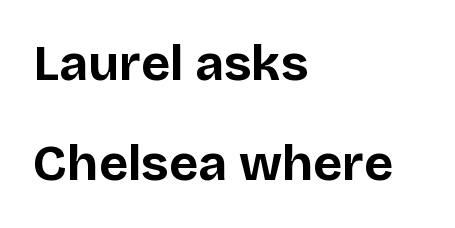
The image shows 50 px bold sans-serif type, upright; set left-aligned, loose line spacing (2.01x), normal letter spacing, not underlined; low stroke contrast and a large x-height.
